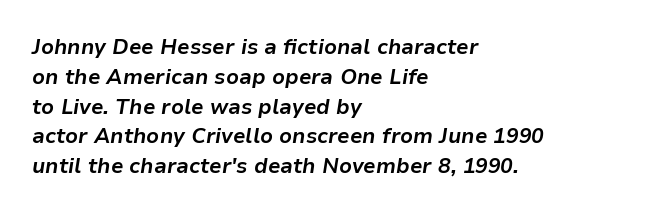
Q: Is the text bold? A: Yes.
Q: Is the text italic (slanted)? A: Yes, it leans right by about 9 degrees.
Q: Is the text underlined? A: No.
Q: How is the paragraph aligned? A: Left-aligned.
Q: Is the spacing between letters normal or unusually wide? A: Normal.
Q: Is the spacing between lines tight, normal or loose? A: Normal.
